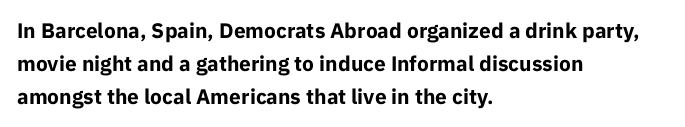
Q: Is the text bold? A: Yes.
Q: Is the text italic (slanted)? A: No, it is upright.
Q: Is the text underlined? A: No.
Q: How is the paragraph aligned? A: Left-aligned.
Q: Is the spacing between letters normal or unusually wide? A: Normal.
Q: Is the spacing between lines tight, normal or loose? A: Normal.
